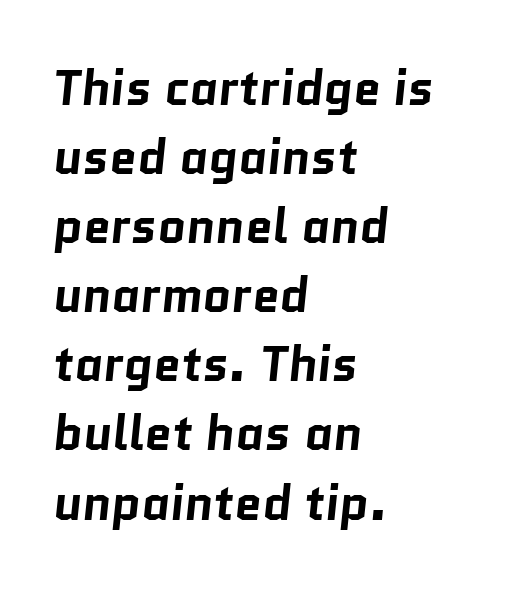
{"serif": "no", "bold": "yes", "weight": "bold", "width": "normal", "stroke_contrast": "low", "x_height": "medium", "monospaced": "no", "underline": "no", "align": "left", "line_spacing": "normal", "line_spacing_ratio": 1.41, "letter_spacing": "normal", "letter_spacing_em": 0.0, "glyph_px": 49}
